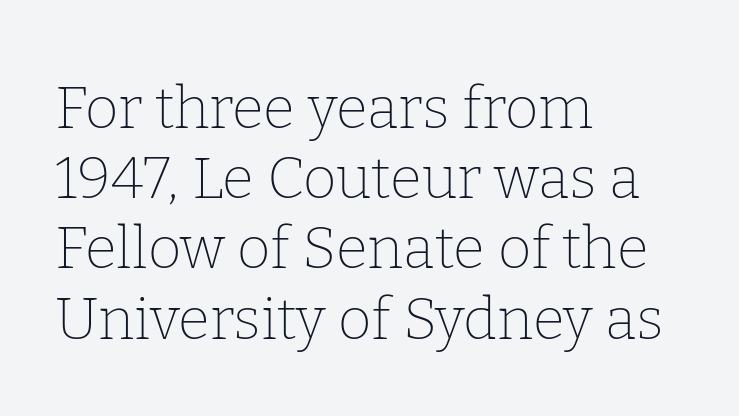
The face used here is rendered with its standard letterfit. Does the type have serifs? Yes, each stem ends in a small foot. Decoration check: the copy has no underline. A typesetter would call this proportional, since set widths differ per character.
